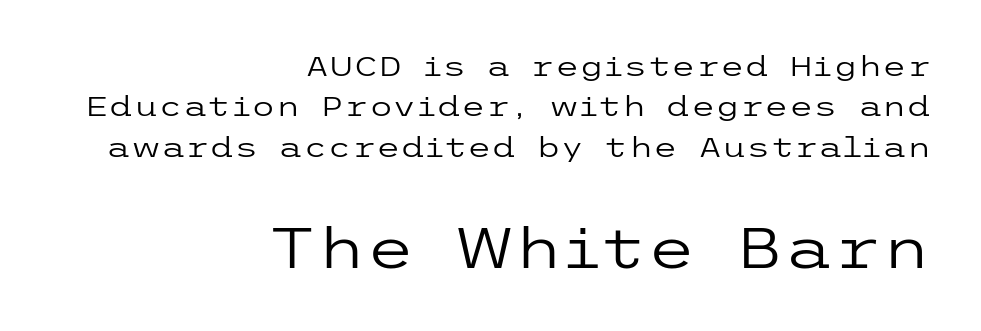
Q: Is the text bold? A: No.
Q: Is the text italic (slanted)? A: No, it is upright.
Q: Is the typeface a serif or a sans-serif typeface? A: Sans-serif.
Q: Is the text underlined? A: No.
Q: How is the paragraph aligned? A: Right-aligned.
Q: Is the spacing between letters normal or unusually wide? A: Normal.
Q: Is the spacing between lines tight, normal or loose? A: Normal.
Q: Which block of text is set in a larger size, the first (top) or the second (bottom)? A: The second (bottom) one.
Q: Width (condensed, normal, or wide)? A: Wide.
Q: Stroke contrast? A: Low.
Q: x-height? A: Medium.
